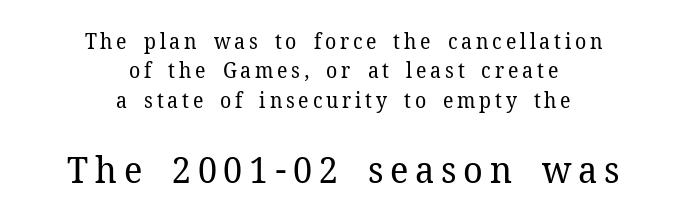
The image shows 37 px regular-weight serif type, upright; set centered, normal line spacing (1.4x), not underlined; the second (bottom) block is 1.76x larger; low stroke contrast and a medium x-height.
